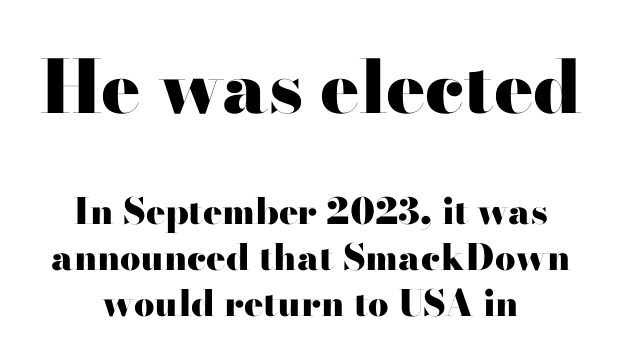
Note: larger setting up top, smaller setting below. Emphasis by weight is at full strength: bold. You could not count columns in this text — the font is proportionally spaced. Each word holds together tightly as a unit, with standard inter-letter gaps. The passage is arranged like a title page — every line centered. Are there feet on the stems? There are — it's a serif.
